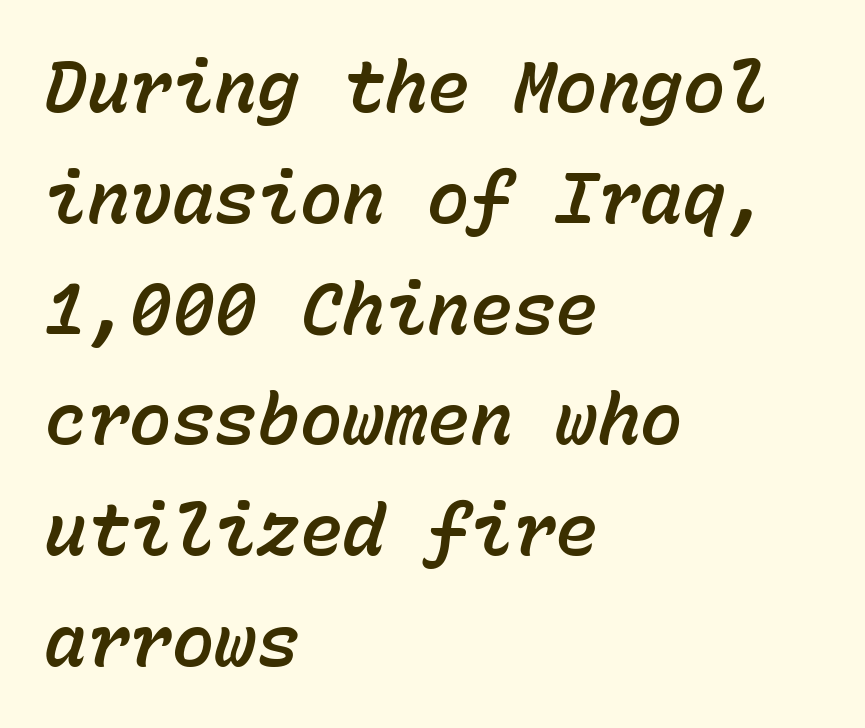
This rendering features lettering with no underline. What's the leading like? Ordinary, nothing unusual. Reading down the block, your eye returns to a fixed left position each line. Note the uniform advance width — an 'i' takes as much space as an 'm'.
